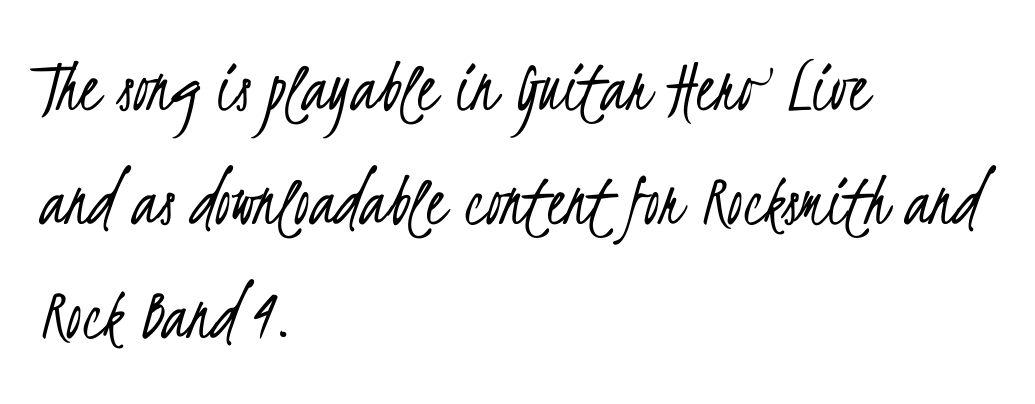
Between one letter and the next there's only the usual sliver of space. The font sits on the lighter half of the weight spectrum, regular included. No feet cap the strokes, marking this as sans-serif type. Interline gaps are of average width in this sample.
